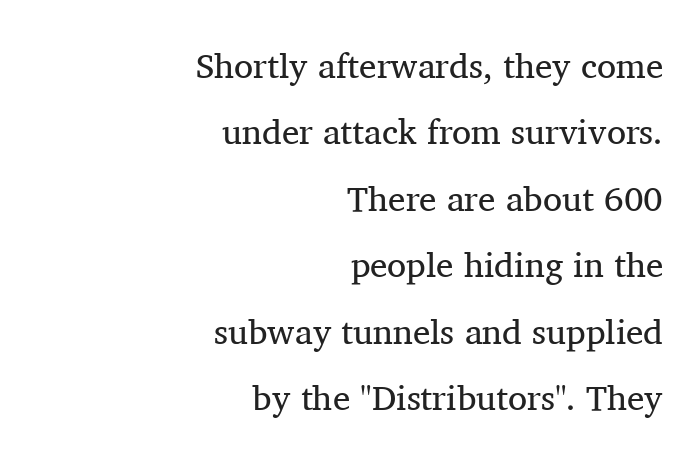
The image shows 35 px regular-weight serif type, upright; set right-aligned, loose line spacing (1.9x), normal letter spacing, not underlined; medium stroke contrast and a medium x-height.
